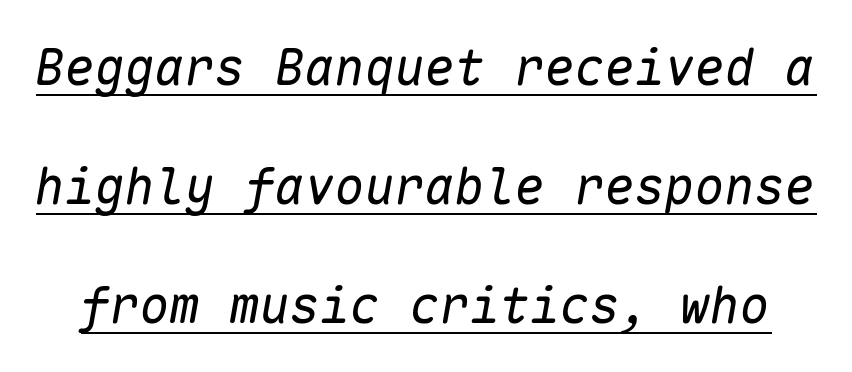
The image shows 50 px regular-weight type, italic (leaning right), monospaced; set loose line spacing (2.38x), normal letter spacing, underlined; low stroke contrast and a medium x-height.
